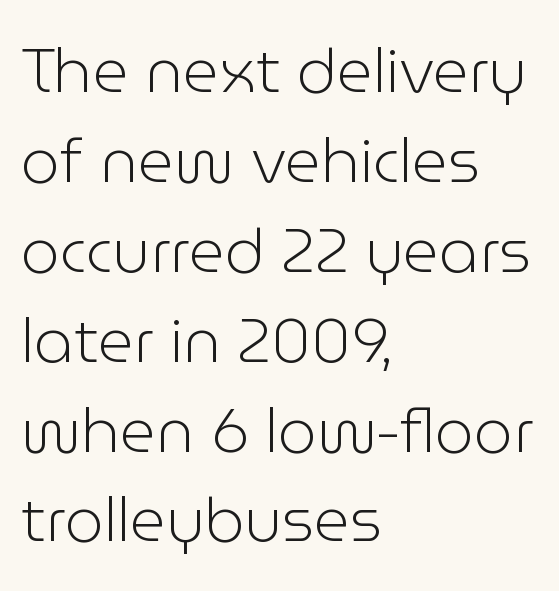
{"serif": "no", "italic": "no", "bold": "no", "weight": "light", "width": "normal", "stroke_contrast": "low", "x_height": "medium", "monospaced": "no", "underline": "no", "align": "left", "line_spacing": "normal", "line_spacing_ratio": 1.45, "letter_spacing": "normal", "letter_spacing_em": 0.0, "glyph_px": 62}
